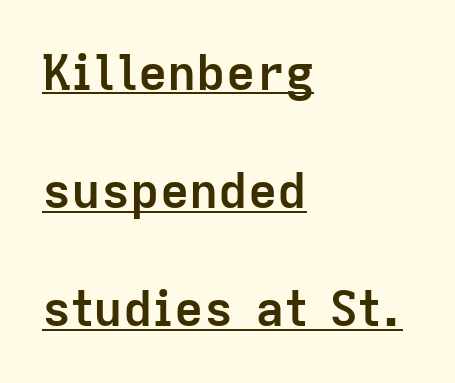
{"serif": "no", "italic": "no", "bold": "yes", "weight": "semibold", "width": "normal", "stroke_contrast": "low", "x_height": "medium", "monospaced": "no", "underline": "yes", "align": "left", "line_spacing": "loose", "line_spacing_ratio": 2.41, "letter_spacing": "normal", "letter_spacing_em": 0.0, "glyph_px": 49}
